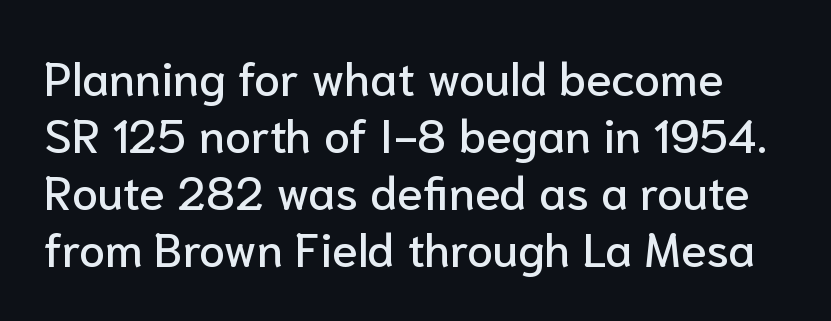
When letters stand straight like this, we call the style roman or upright. Regarding serifs, this sample does without them. Beneath every word, the page is bare. This sample has the flowing, uneven cadence of proportional lettering. The tracking reads as untouched default to a designer's eye.
